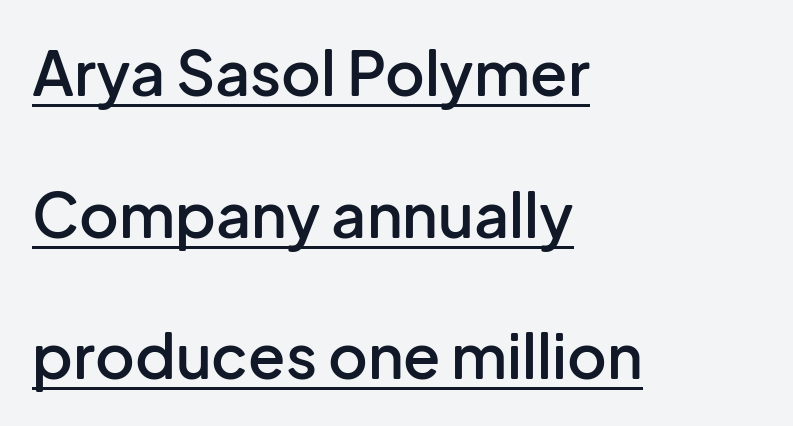
Q: Is the text bold? A: Semi-bold.
Q: Is the text italic (slanted)? A: No, it is upright.
Q: Is the typeface a serif or a sans-serif typeface? A: Sans-serif.
Q: Is the text underlined? A: Yes.
Q: How is the paragraph aligned? A: Left-aligned.
Q: Is the spacing between letters normal or unusually wide? A: Normal.
Q: Is the spacing between lines tight, normal or loose? A: Loose.
Q: Width (condensed, normal, or wide)? A: Normal.
Q: Stroke contrast? A: Low.
Q: x-height? A: Medium.
Q: Monospaced? A: No.
